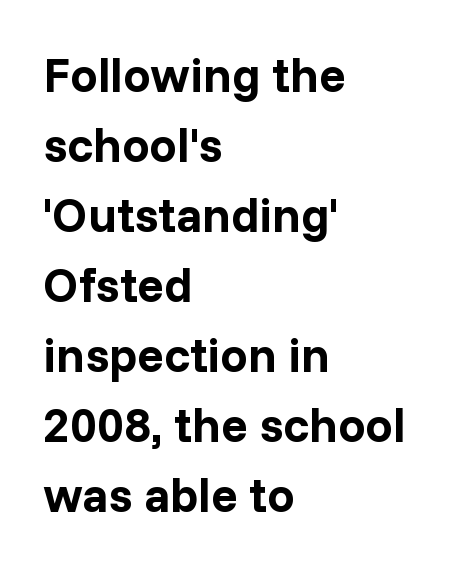
{"serif": "no", "italic": "no", "bold": "yes", "weight": "bold", "width": "normal", "stroke_contrast": "low", "x_height": "medium", "monospaced": "no", "underline": "no", "align": "left", "line_spacing": "normal", "line_spacing_ratio": 1.43, "letter_spacing": "normal", "letter_spacing_em": 0.0, "glyph_px": 49}
